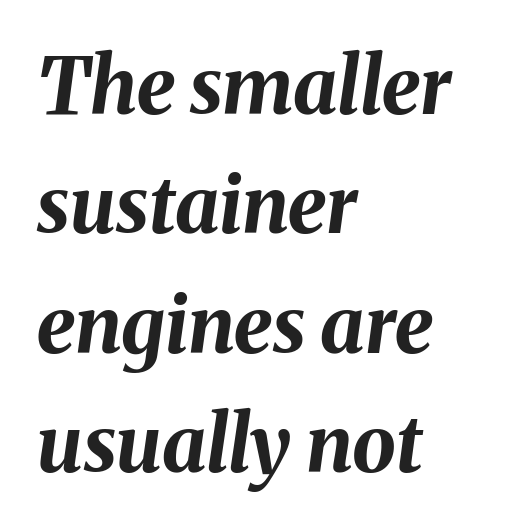
{"italic": "yes", "lean": "right", "slant_degrees": 8, "bold": "yes", "weight": "bold", "width": "normal", "stroke_contrast": "medium", "x_height": "medium", "monospaced": "no", "underline": "no", "align": "left", "line_spacing": "normal", "line_spacing_ratio": 1.53, "letter_spacing": "normal", "letter_spacing_em": 0.0, "glyph_px": 78}
